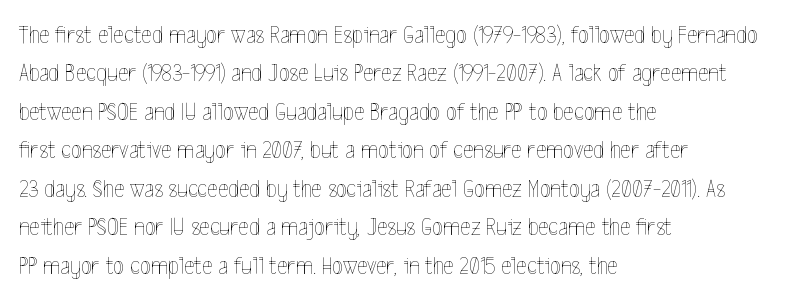
Q: Is the text bold? A: No.
Q: Is the text italic (slanted)? A: No, it is upright.
Q: Is the text underlined? A: No.
Q: How is the paragraph aligned? A: Left-aligned.
Q: Is the spacing between letters normal or unusually wide? A: Normal.
Q: Is the spacing between lines tight, normal or loose? A: Normal.
